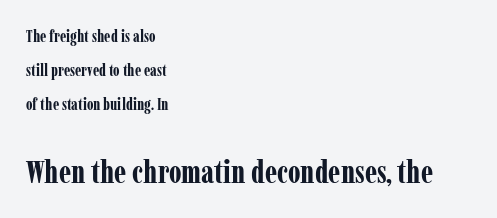
{"serif": "yes", "italic": "no", "bold": "yes", "weight": "bold", "width": "condensed", "stroke_contrast": "low", "x_height": "medium", "monospaced": "no", "underline": "no", "align": "left", "line_spacing": "loose", "line_spacing_ratio": 2.13, "letter_spacing": "normal", "letter_spacing_em": 0.0, "larger_block": "second", "size_ratio": 1.94, "glyph_px": 31}
